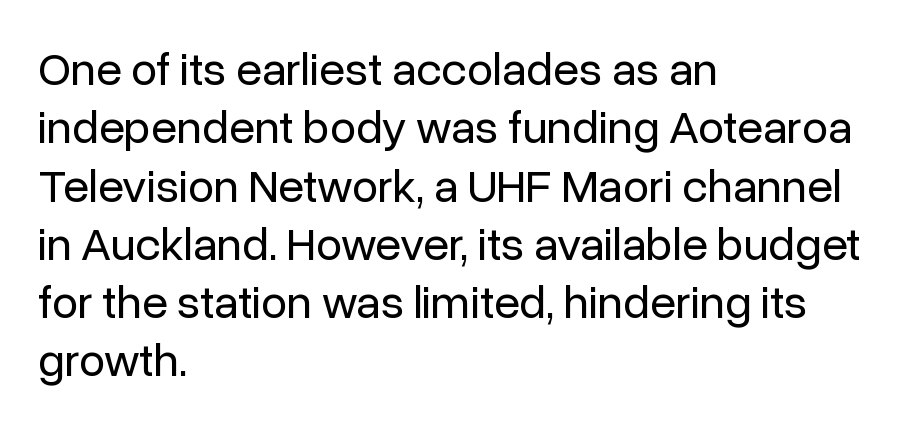
{"serif": "no", "italic": "no", "bold": "no", "weight": "regular", "width": "normal", "stroke_contrast": "low", "x_height": "medium", "monospaced": "no", "underline": "no", "align": "left", "line_spacing_ratio": 1.24, "letter_spacing": "normal", "letter_spacing_em": 0.0, "glyph_px": 47}
